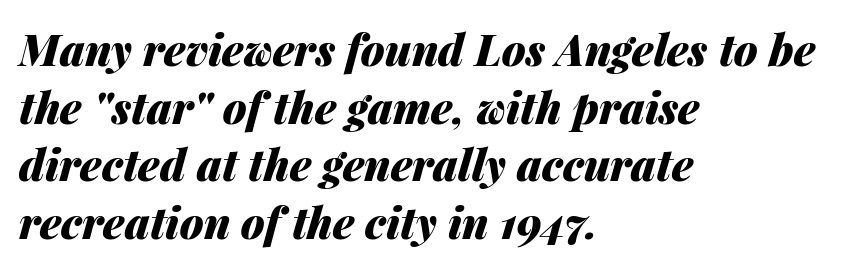
{"italic": "yes", "lean": "right", "slant_degrees": 14, "bold": "yes", "weight": "heavy", "width": "normal", "stroke_contrast": "medium", "x_height": "medium", "monospaced": "no", "underline": "no", "align": "left", "line_spacing": "normal", "line_spacing_ratio": 1.34, "letter_spacing": "normal", "letter_spacing_em": 0.0, "glyph_px": 43}
